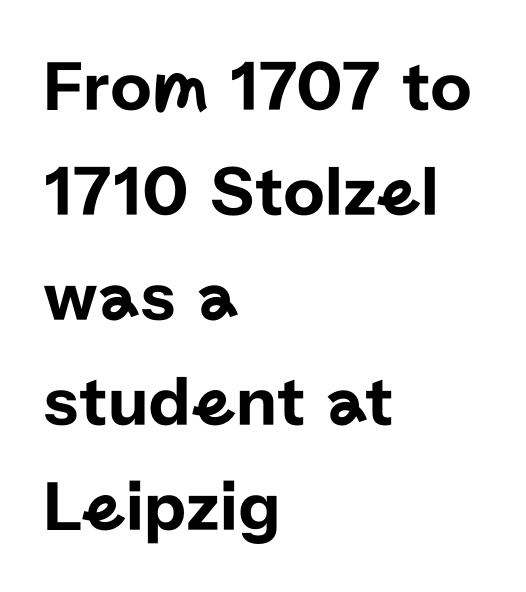
{"serif": "no", "italic": "no", "width": "normal", "stroke_contrast": "low", "x_height": "medium", "monospaced": "no", "underline": "no", "align": "left", "line_spacing": "normal", "line_spacing_ratio": 1.46, "letter_spacing": "normal", "letter_spacing_em": 0.0, "glyph_px": 72}
